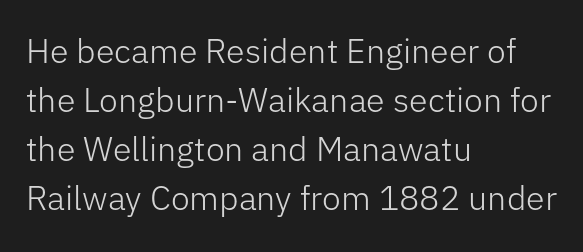
Q: Is the text bold? A: No.
Q: Is the text italic (slanted)? A: No, it is upright.
Q: Is the typeface a serif or a sans-serif typeface? A: Sans-serif.
Q: Is the text underlined? A: No.
Q: How is the paragraph aligned? A: Left-aligned.
Q: Is the spacing between letters normal or unusually wide? A: Normal.
Q: Is the spacing between lines tight, normal or loose? A: Normal.
Q: Width (condensed, normal, or wide)? A: Normal.
Q: Stroke contrast? A: Low.
Q: x-height? A: Medium.
Q: Monospaced? A: No.
